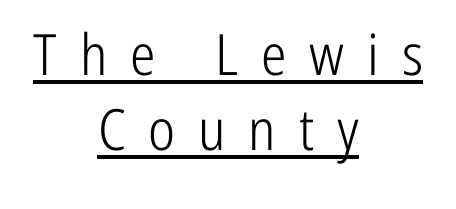
The image shows 57 px light, condensed sans-serif type, upright; set centered, normal line spacing (1.31x), unusually wide letter spacing (+0.4 em), underlined; low stroke contrast and a medium x-height.
